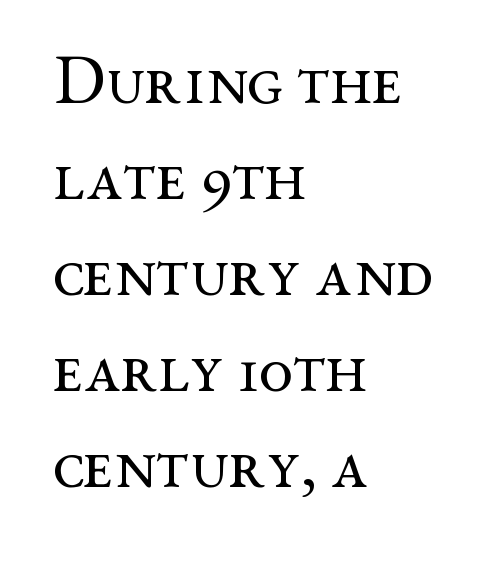
{"serif": "yes", "italic": "no", "bold": "no", "weight": "regular", "width": "wide", "stroke_contrast": "medium", "x_height": "medium", "monospaced": "no", "underline": "no", "align": "left", "line_spacing": "normal", "line_spacing_ratio": 1.39, "letter_spacing": "normal", "letter_spacing_em": 0.0, "glyph_px": 69}
